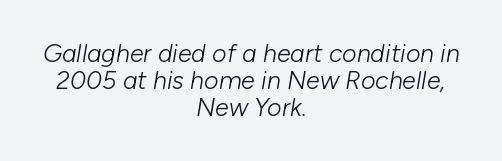
Q: Is the text bold? A: No.
Q: Is the text italic (slanted)? A: Yes, it leans right by about 10 degrees.
Q: Is the text underlined? A: No.
Q: How is the paragraph aligned? A: Centered.
Q: Is the spacing between letters normal or unusually wide? A: Normal.
Q: Is the spacing between lines tight, normal or loose? A: Tight.
